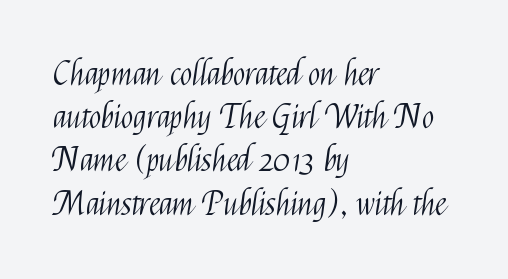
Q: Is the text bold? A: No.
Q: Is the text italic (slanted)? A: Yes.
Q: Is the typeface a serif or a sans-serif typeface? A: Sans-serif.
Q: Is the text underlined? A: No.
Q: How is the paragraph aligned? A: Left-aligned.
Q: Is the spacing between letters normal or unusually wide? A: Normal.
Q: Is the spacing between lines tight, normal or loose? A: Normal.
Q: Width (condensed, normal, or wide)? A: Condensed.
Q: Stroke contrast? A: Medium.
Q: x-height? A: Medium.
Q: Monospaced? A: No.
